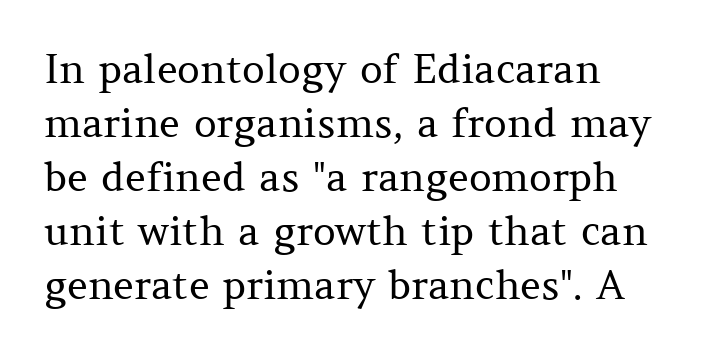
The image shows 40 px regular-weight serif type, upright; set left-aligned, normal line spacing (1.35x), normal letter spacing, not underlined; medium stroke contrast and a medium x-height.
